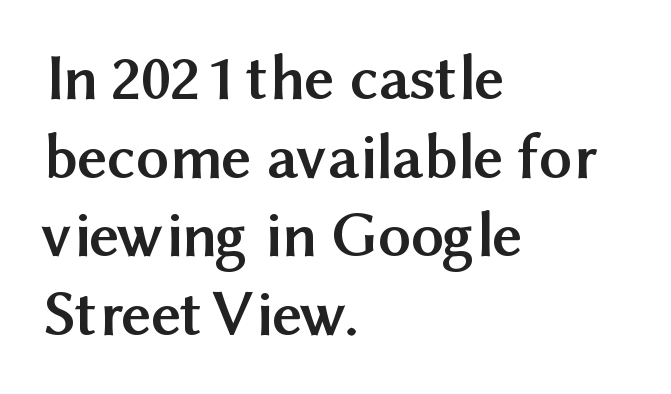
Does the copy run flush right? No — it runs flush left. Observe the absence of serifs on each vertical stroke in this sample. Chunky letters — that's bold for sure. Glance below the letters and you will spot only blank space.
